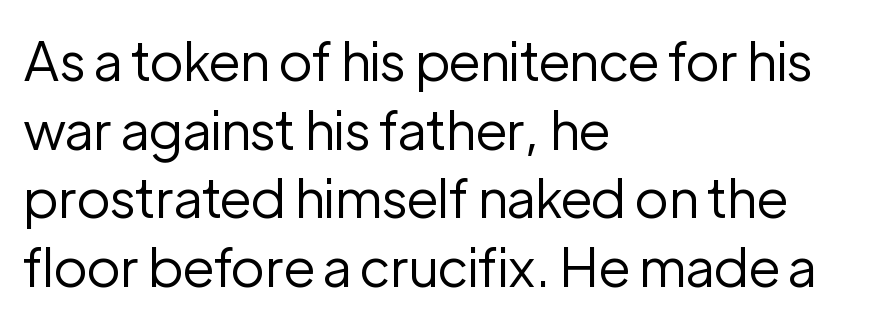
Q: Is the text bold? A: No.
Q: Is the text italic (slanted)? A: No, it is upright.
Q: Is the typeface a serif or a sans-serif typeface? A: Sans-serif.
Q: Is the text underlined? A: No.
Q: How is the paragraph aligned? A: Left-aligned.
Q: Is the spacing between letters normal or unusually wide? A: Normal.
Q: Is the spacing between lines tight, normal or loose? A: Normal.
Q: Width (condensed, normal, or wide)? A: Normal.
Q: Stroke contrast? A: Low.
Q: x-height? A: Medium.
Q: Monospaced? A: No.
